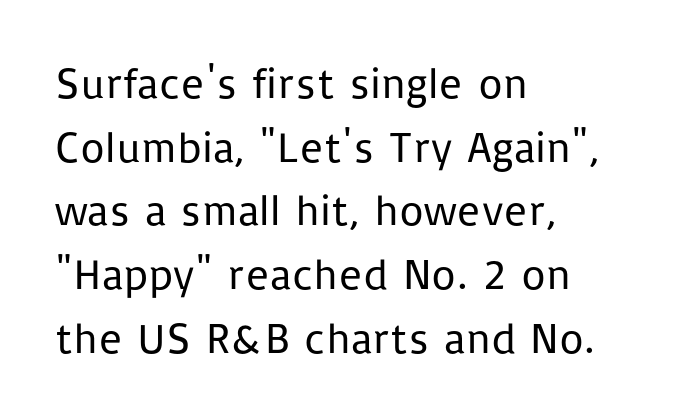
The image shows 43 px regular-weight sans-serif type, upright; set left-aligned, normal line spacing (1.48x), normal letter spacing, not underlined; low stroke contrast and a medium x-height.
